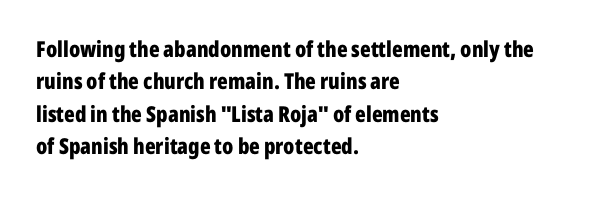
This block has exactly the height ordinary leading produces. A roman cut, with each character standing at attention. Typesetter's note: full bold, strokes at maximum text heaviness. The rendering anchors every line to the left-hand side.
